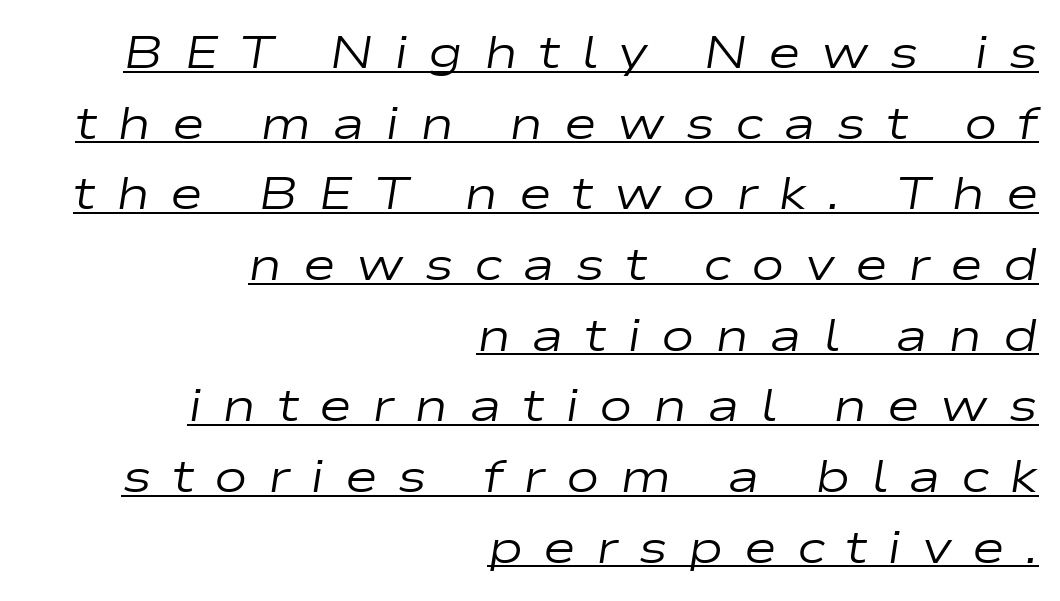
{"italic": "yes", "lean": "right", "slant_degrees": 9, "bold": "no", "weight": "regular", "width": "wide", "stroke_contrast": "low", "x_height": "medium", "monospaced": "no", "underline": "yes", "align": "right", "line_spacing": "normal", "line_spacing_ratio": 1.57, "letter_spacing": "wide", "letter_spacing_em": 0.45, "glyph_px": 45}
